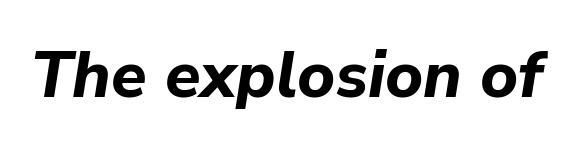
{"italic": "yes", "lean": "right", "slant_degrees": 9, "bold": "yes", "weight": "bold", "width": "normal", "stroke_contrast": "low", "x_height": "medium", "monospaced": "no", "underline": "no", "letter_spacing": "normal", "letter_spacing_em": 0.0, "glyph_px": 65}
